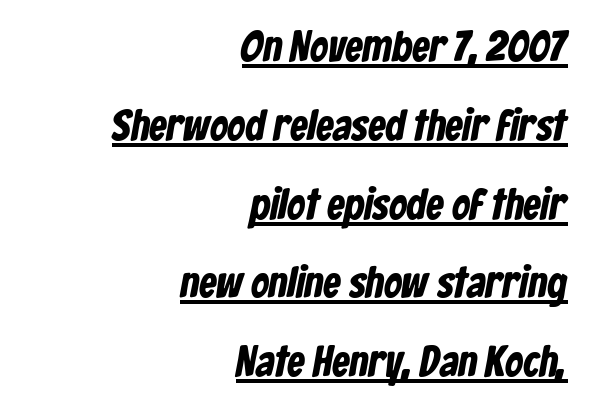
The passage shown is underscored from start to finish. If you drew a ruler down the right edge, every line would touch it. Does extra space separate the letters? No, they use regular spacing. This sample has the flowing, uneven cadence of proportional lettering. As a designer I'd log this as weight 700, bold. No feet cap the strokes, marking this as sans-serif type.
